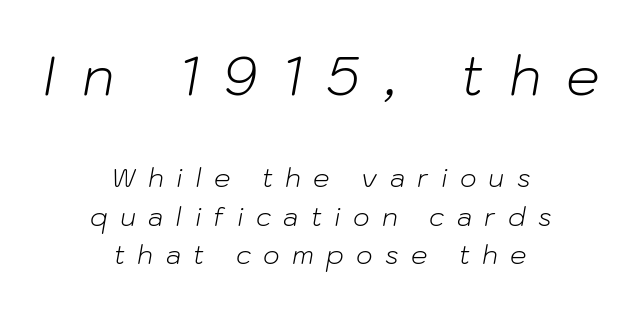
This sample uses an oblique cut, with every glyph tilted off the vertical. Look at the tracking — it's clearly loosened, letters drifting apart. Which chunk is bigger? The first one — the top block dwarfs the bottom. Each new line begins a customary step beneath the previous one.
